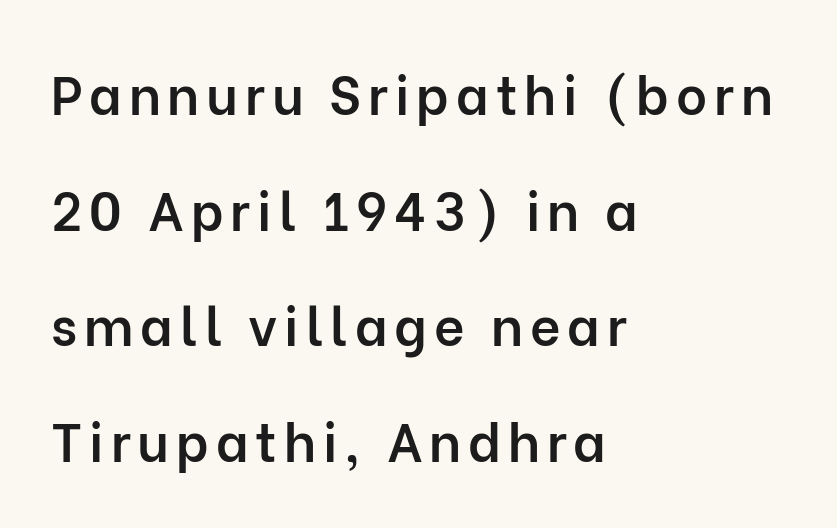
The image shows 53 px semibold sans-serif type, upright; set left-aligned, loose line spacing (2.18x), not underlined; low stroke contrast and a medium x-height.
